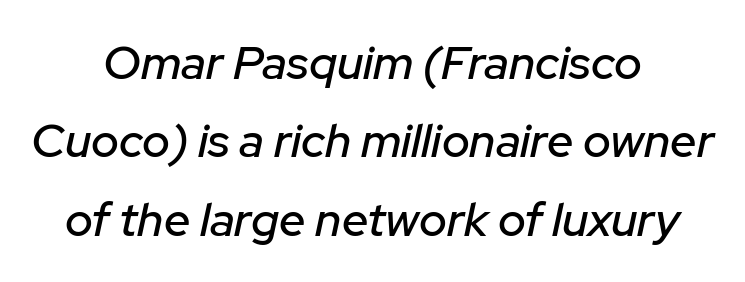
Q: Is the text italic (slanted)? A: Yes, it leans right by about 12 degrees.
Q: Is the text underlined? A: No.
Q: How is the paragraph aligned? A: Centered.
Q: Is the spacing between letters normal or unusually wide? A: Normal.
Q: Is the spacing between lines tight, normal or loose? A: Normal.
Q: Width (condensed, normal, or wide)? A: Normal.
Q: Stroke contrast? A: Low.
Q: x-height? A: Medium.
Q: Monospaced? A: No.
